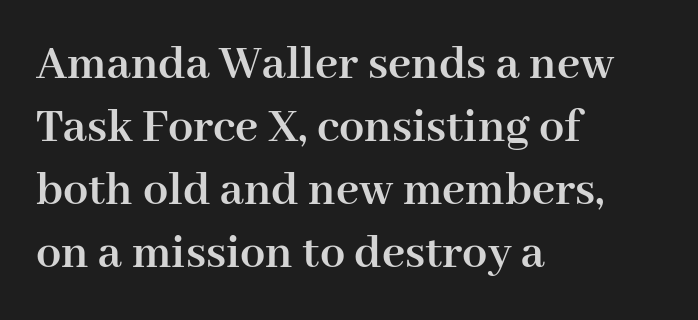
{"serif": "yes", "italic": "no", "bold": "yes", "weight": "semibold", "width": "normal", "stroke_contrast": "high", "x_height": "medium", "monospaced": "no", "underline": "no", "align": "left", "line_spacing": "normal", "line_spacing_ratio": 1.26, "letter_spacing": "normal", "letter_spacing_em": 0.0, "glyph_px": 50}
